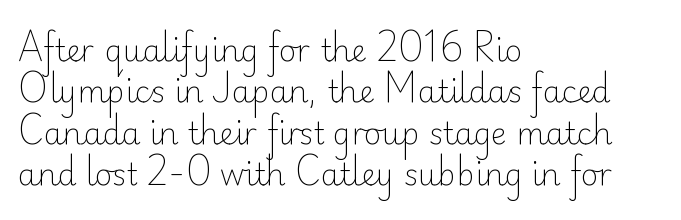
The letters stand upright; this is a roman face. The paragraph shown leans on its left margin. Horizontal bands of white between lines are of average thickness. You can tell from the bare stems that sans-serif type was used.
